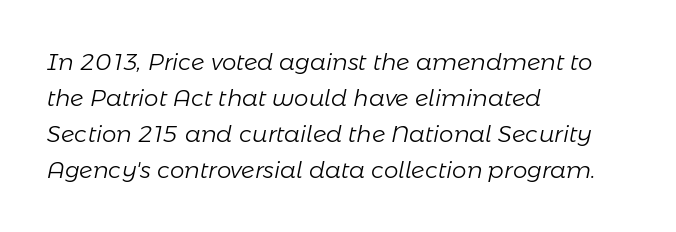
{"italic": "yes", "lean": "right", "slant_degrees": 11, "bold": "no", "underline": "no", "align": "left", "line_spacing": "normal", "line_spacing_ratio": 1.57, "letter_spacing": "normal", "letter_spacing_em": 0.0, "glyph_px": 23}
